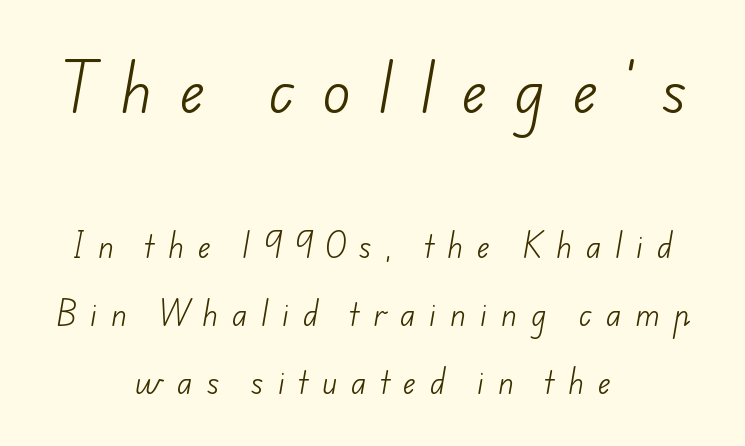
Q: Is the text bold? A: No.
Q: Is the typeface a serif or a sans-serif typeface? A: Sans-serif.
Q: Is the text underlined? A: No.
Q: How is the paragraph aligned? A: Centered.
Q: Is the spacing between letters normal or unusually wide? A: Unusually wide.
Q: Is the spacing between lines tight, normal or loose? A: Loose.
Q: Which block of text is set in a larger size, the first (top) or the second (bottom)? A: The first (top) one.
Q: Width (condensed, normal, or wide)? A: Normal.
Q: Stroke contrast? A: Low.
Q: x-height? A: Small.
Q: Monospaced? A: No.
